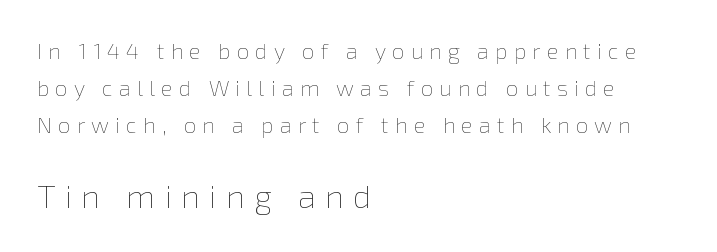
Q: Is the text bold? A: No.
Q: Is the text italic (slanted)? A: No, it is upright.
Q: Is the text underlined? A: No.
Q: How is the paragraph aligned? A: Left-aligned.
Q: Is the spacing between letters normal or unusually wide? A: Unusually wide.
Q: Is the spacing between lines tight, normal or loose? A: Normal.
Q: Which block of text is set in a larger size, the first (top) or the second (bottom)? A: The second (bottom) one.
Q: Width (condensed, normal, or wide)? A: Normal.
Q: Stroke contrast? A: Low.
Q: x-height? A: Medium.
Q: Monospaced? A: No.
